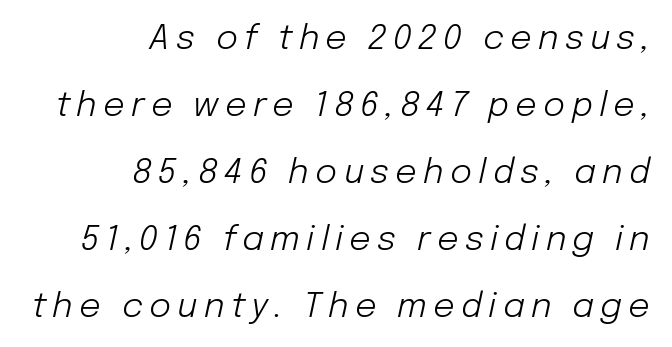
The image shows 34 px light type, italic (leaning right); set right-aligned, loose line spacing (1.97x), not underlined; low stroke contrast and a medium x-height.
